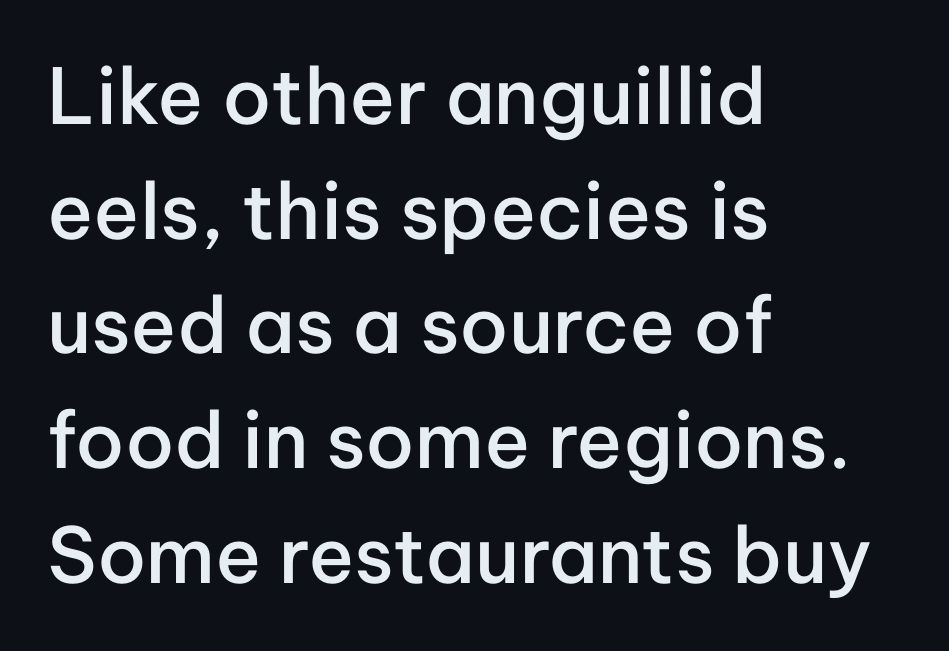
The image shows 77 px semibold sans-serif type, upright; set left-aligned, normal line spacing (1.49x), normal letter spacing, not underlined; low stroke contrast and a medium x-height.
